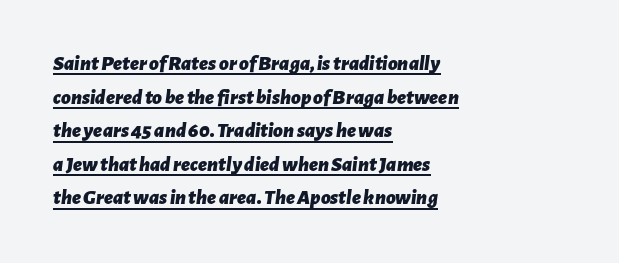
{"italic": "yes", "lean": "right", "slant_degrees": 7, "bold": "yes", "underline": "yes", "align": "left", "line_spacing": "normal", "line_spacing_ratio": 1.6, "letter_spacing": "normal", "letter_spacing_em": 0.0, "glyph_px": 21}
